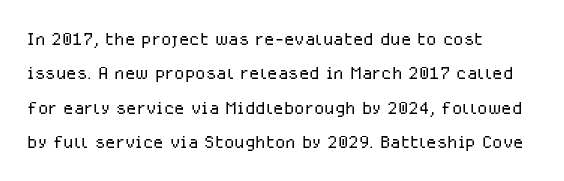
The image shows 24 px text type, upright; set left-aligned, normal line spacing (1.43x), normal letter spacing, not underlined.
